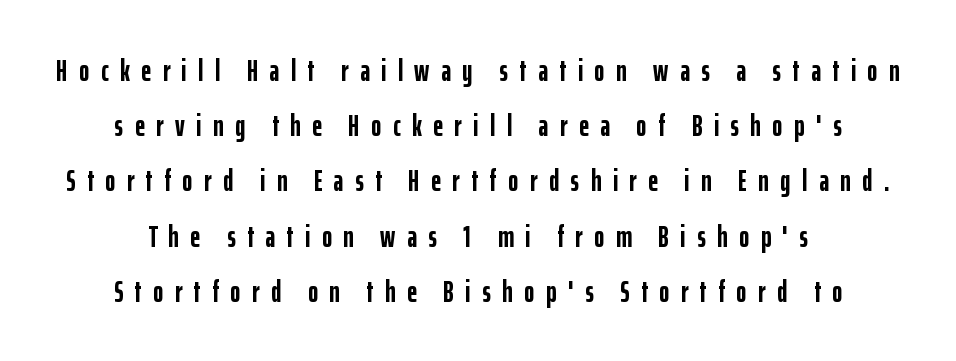
Q: Is the text bold? A: Yes.
Q: Is the text italic (slanted)? A: No, it is upright.
Q: Is the typeface a serif or a sans-serif typeface? A: Sans-serif.
Q: Is the text underlined? A: No.
Q: How is the paragraph aligned? A: Centered.
Q: Is the spacing between letters normal or unusually wide? A: Unusually wide.
Q: Width (condensed, normal, or wide)? A: Condensed.
Q: Stroke contrast? A: Low.
Q: x-height? A: Medium.
Q: Monospaced? A: No.
